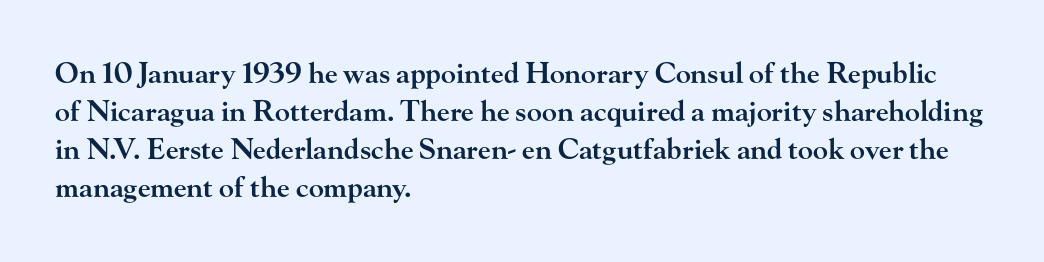
{"serif": "yes", "italic": "no", "bold": "semi", "weight": "semibold", "width": "wide", "stroke_contrast": "high", "x_height": "small", "monospaced": "no", "underline": "no", "align": "left", "line_spacing": "normal", "line_spacing_ratio": 1.36, "letter_spacing": "normal", "letter_spacing_em": 0.0, "glyph_px": 28}
